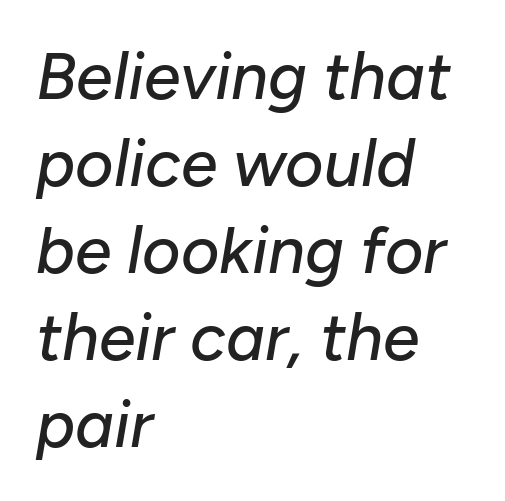
The image shows 66 px text type, italic (leaning right); set left-aligned, normal line spacing (1.32x), normal letter spacing, not underlined; low stroke contrast and a medium x-height.
